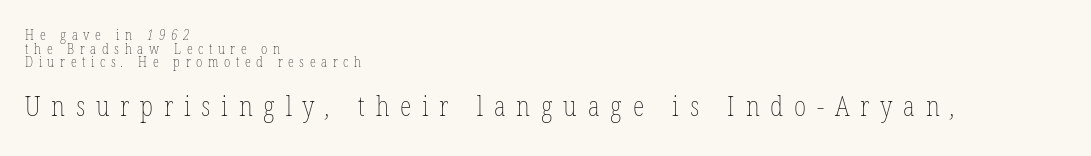
The image shows 27 px text type; set left-aligned, tight line spacing (0.97x), unusually wide letter spacing (+0.4 em), not underlined; the second (bottom) block is 1.93x larger.
